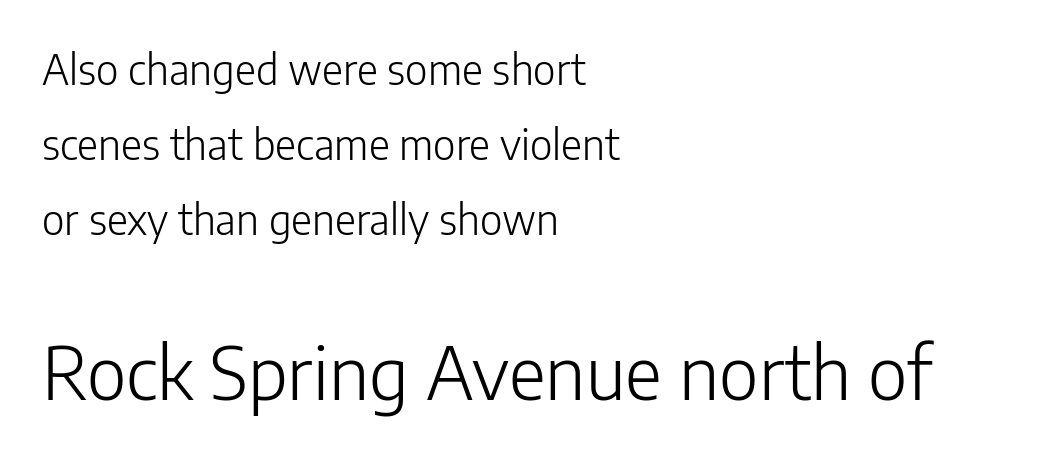
{"serif": "no", "italic": "no", "bold": "no", "weight": "light", "width": "normal", "stroke_contrast": "low", "x_height": "medium", "monospaced": "no", "underline": "no", "align": "left", "line_spacing_ratio": 1.83, "letter_spacing": "normal", "letter_spacing_em": 0.0, "larger_block": "second", "size_ratio": 1.76, "glyph_px": 72}
